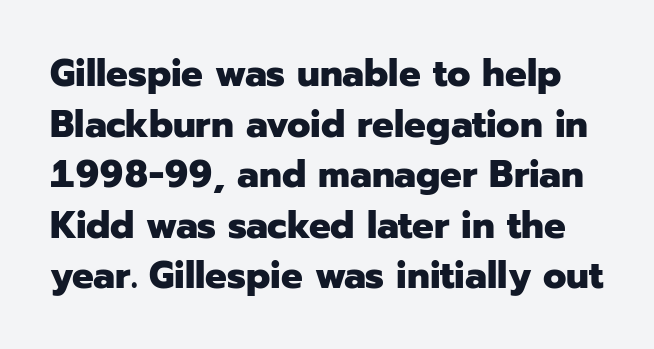
{"serif": "no", "italic": "no", "bold": "yes", "weight": "heavy", "width": "normal", "stroke_contrast": "low", "x_height": "medium", "monospaced": "no", "underline": "no", "line_spacing": "normal", "line_spacing_ratio": 1.33, "letter_spacing": "normal", "letter_spacing_em": 0.0, "glyph_px": 38}
